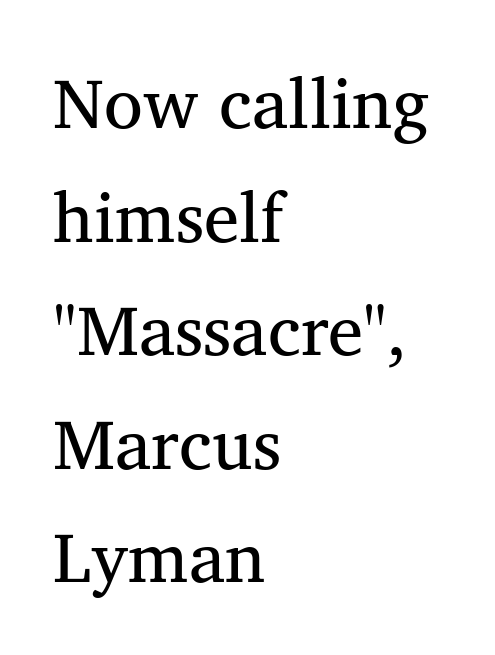
The image shows 71 px serif type, upright; set left-aligned, normal line spacing (1.6x), normal letter spacing, not underlined; medium stroke contrast and a medium x-height.
